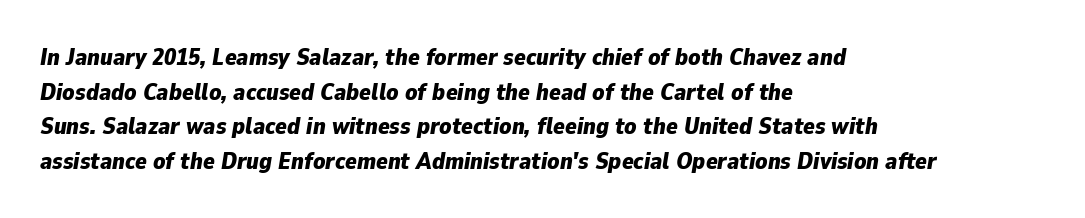
{"italic": "yes", "lean": "right", "slant_degrees": 9, "bold": "yes", "underline": "no", "align": "left", "line_spacing": "normal", "line_spacing_ratio": 1.44, "letter_spacing": "normal", "letter_spacing_em": 0.0, "glyph_px": 24}
